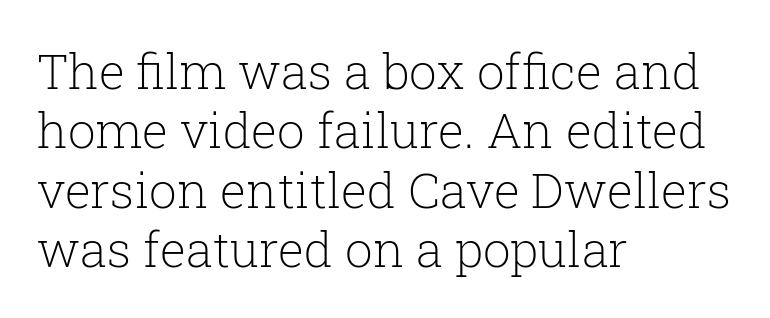
{"serif": "yes", "italic": "no", "bold": "no", "weight": "light", "width": "normal", "stroke_contrast": "low", "x_height": "medium", "monospaced": "no", "underline": "no", "align": "left", "line_spacing_ratio": 1.21, "letter_spacing": "normal", "letter_spacing_em": 0.0, "glyph_px": 49}
